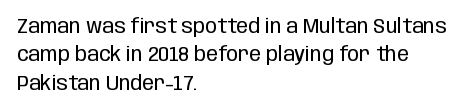
Glyph-to-glyph distance matches everyday printed text. One glance says typical: line gaps are just what's usual. A bare baseline throughout the passage. Does the lettering tilt? It doesn't — this is upright.
